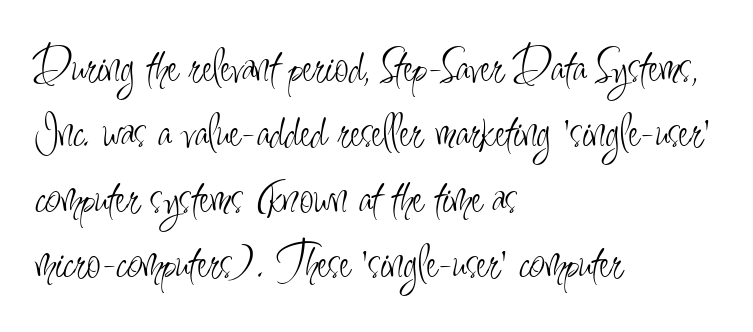
{"serif": "no", "bold": "no", "weight": "light", "width": "condensed", "stroke_contrast": "low", "x_height": "small", "monospaced": "no", "underline": "no", "align": "left", "line_spacing": "normal", "line_spacing_ratio": 1.28, "letter_spacing": "normal", "letter_spacing_em": 0.0, "glyph_px": 51}
